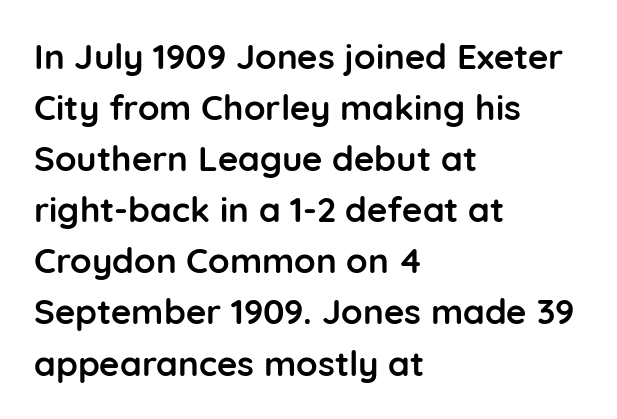
The image shows 35 px semibold sans-serif type, upright; set left-aligned, normal line spacing (1.46x), normal letter spacing, not underlined; low stroke contrast and a medium x-height.
